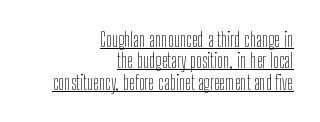
The image shows 20 px text type, upright; set right-aligned, tight line spacing (1.07x), normal letter spacing, underlined.
